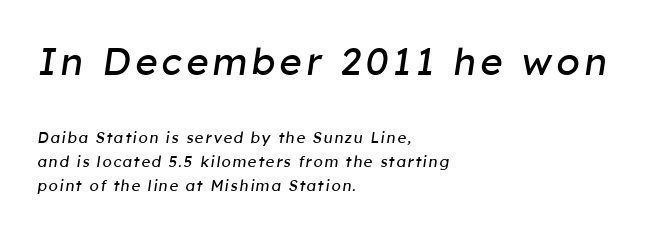
{"italic": "yes", "lean": "right", "slant_degrees": 8, "bold": "no", "weight": "regular", "width": "normal", "stroke_contrast": "low", "x_height": "medium", "monospaced": "no", "underline": "no", "align": "left", "line_spacing": "normal", "line_spacing_ratio": 1.6, "larger_block": "first", "size_ratio": 2.53, "glyph_px": 38}
